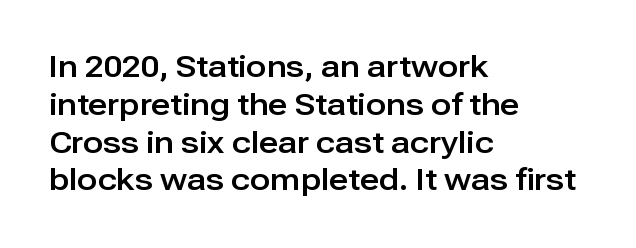
Q: Is the text italic (slanted)? A: No, it is upright.
Q: Is the typeface a serif or a sans-serif typeface? A: Sans-serif.
Q: Is the text underlined? A: No.
Q: How is the paragraph aligned? A: Left-aligned.
Q: Is the spacing between letters normal or unusually wide? A: Normal.
Q: Is the spacing between lines tight, normal or loose? A: Normal.
Q: Width (condensed, normal, or wide)? A: Normal.
Q: Stroke contrast? A: Low.
Q: x-height? A: Medium.
Q: Monospaced? A: No.
